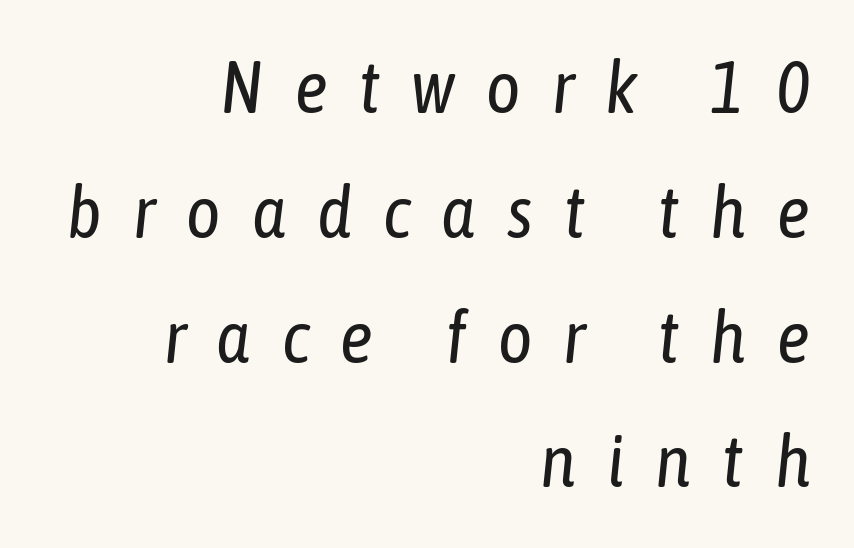
Q: Is the text bold? A: No.
Q: Is the text italic (slanted)? A: Yes, it leans right by about 6 degrees.
Q: Is the text underlined? A: No.
Q: How is the paragraph aligned? A: Right-aligned.
Q: Is the spacing between letters normal or unusually wide? A: Unusually wide.
Q: Width (condensed, normal, or wide)? A: Condensed.
Q: Stroke contrast? A: Low.
Q: x-height? A: Medium.
Q: Monospaced? A: No.
